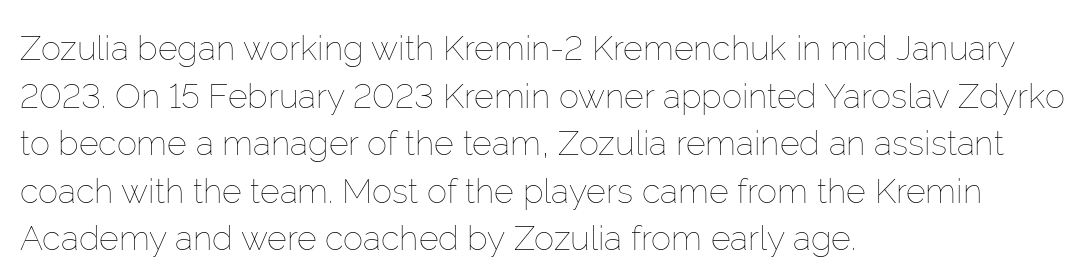
Q: Is the text bold? A: No.
Q: Is the text italic (slanted)? A: No, it is upright.
Q: Is the text underlined? A: No.
Q: How is the paragraph aligned? A: Left-aligned.
Q: Is the spacing between letters normal or unusually wide? A: Normal.
Q: Is the spacing between lines tight, normal or loose? A: Normal.
Q: Width (condensed, normal, or wide)? A: Normal.
Q: Stroke contrast? A: Low.
Q: x-height? A: Medium.
Q: Monospaced? A: No.
